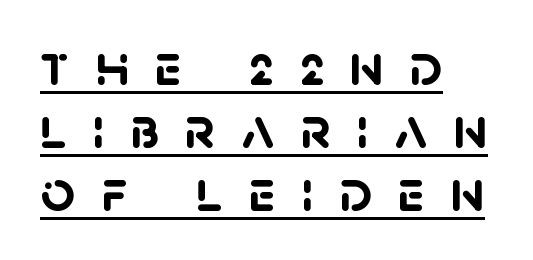
The image shows 60 px semibold sans-serif type; set left-aligned, tight line spacing (1.05x), unusually wide letter spacing (+0.43 em), underlined; low stroke contrast and a large x-height.
